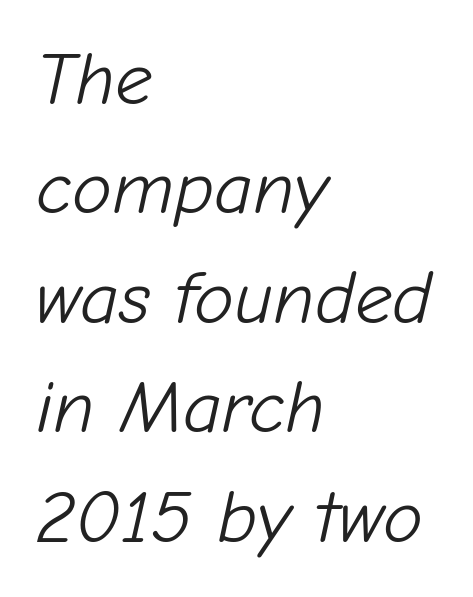
The image shows 75 px light type, italic (leaning right); set left-aligned, normal line spacing (1.46x), normal letter spacing, not underlined; low stroke contrast and a medium x-height.
